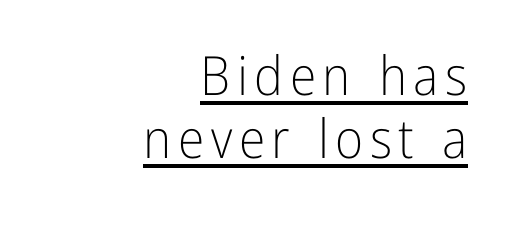
Q: Is the text bold? A: No.
Q: Is the text italic (slanted)? A: No, it is upright.
Q: Is the typeface a serif or a sans-serif typeface? A: Sans-serif.
Q: Is the text underlined? A: Yes.
Q: How is the paragraph aligned? A: Right-aligned.
Q: Width (condensed, normal, or wide)? A: Condensed.
Q: Stroke contrast? A: Low.
Q: x-height? A: Medium.
Q: Monospaced? A: No.
